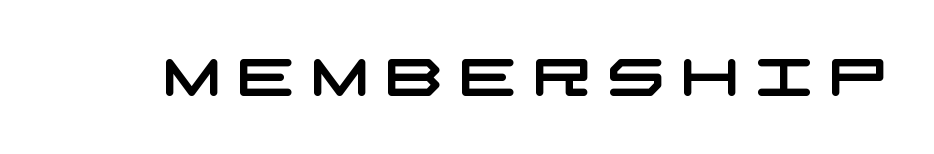
{"serif": "no", "width": "wide", "stroke_contrast": "low", "x_height": "large", "underline": "no", "letter_spacing": "wide", "letter_spacing_em": 0.29, "glyph_px": 52}
